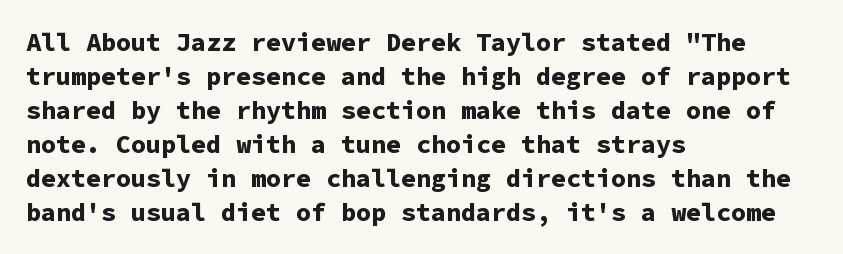
Just letters on the line, the space beneath them empty. No italicization has been applied; the sample stays upright. The rows are spaced the way most documents space them. The glyphs have the mass of a bold cut. Look at the tracking — it's just the regular setting, nothing added. Each line starts at the same left margin while the right side varies.
